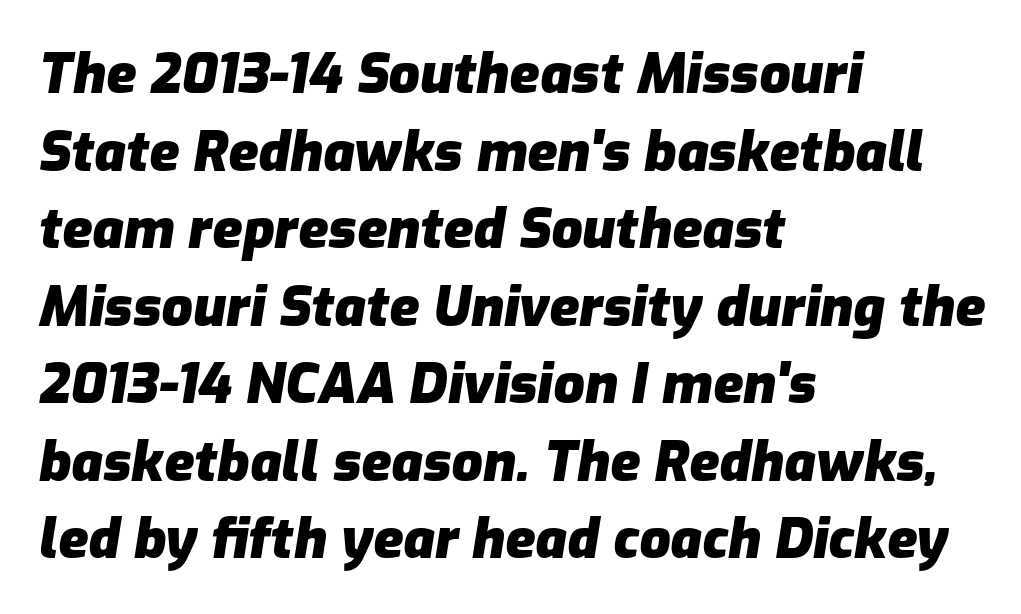
Line beginnings align vertically; line endings do not. Is the type bold? Yes — the strokes are clearly thick and heavy. Character widths vary here, with narrow letters taking less room than wide ones. The space between consecutive lines is moderate. This sample uses an oblique cut, with every glyph tilted off the vertical. Words float on clear page, feet unadorned.
